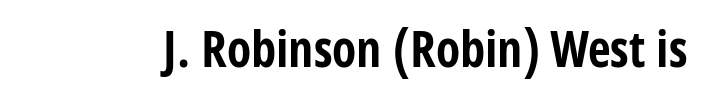
Q: Is the text bold? A: Yes.
Q: Is the text italic (slanted)? A: No, it is upright.
Q: Is the typeface a serif or a sans-serif typeface? A: Sans-serif.
Q: Is the text underlined? A: No.
Q: Is the spacing between letters normal or unusually wide? A: Normal.
Q: Width (condensed, normal, or wide)? A: Condensed.
Q: Stroke contrast? A: Low.
Q: x-height? A: Large.
Q: Monospaced? A: No.
